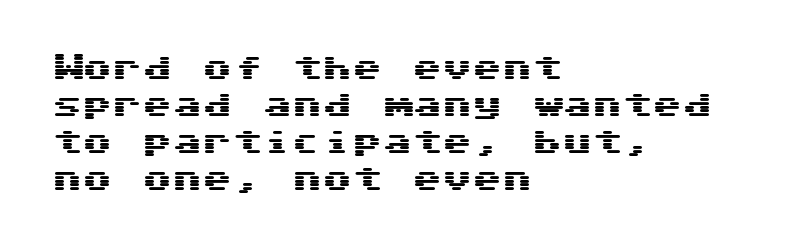
{"serif": "no", "italic": "no", "width": "wide", "stroke_contrast": "medium", "x_height": "medium", "underline": "no", "align": "left", "line_spacing_ratio": 1.23, "letter_spacing": "normal", "letter_spacing_em": 0.0, "glyph_px": 30}
